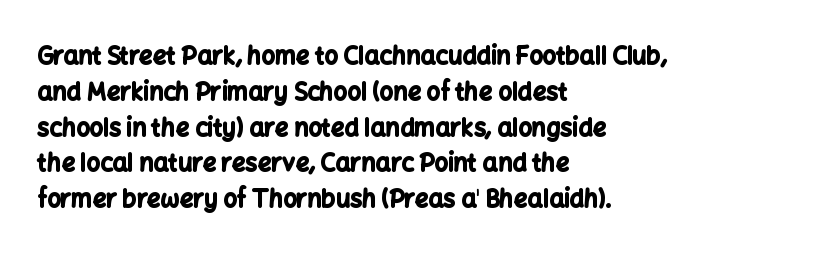
{"italic": "no", "bold": "yes", "underline": "no", "align": "left", "line_spacing": "normal", "line_spacing_ratio": 1.49, "letter_spacing": "normal", "letter_spacing_em": 0.0, "glyph_px": 24}
